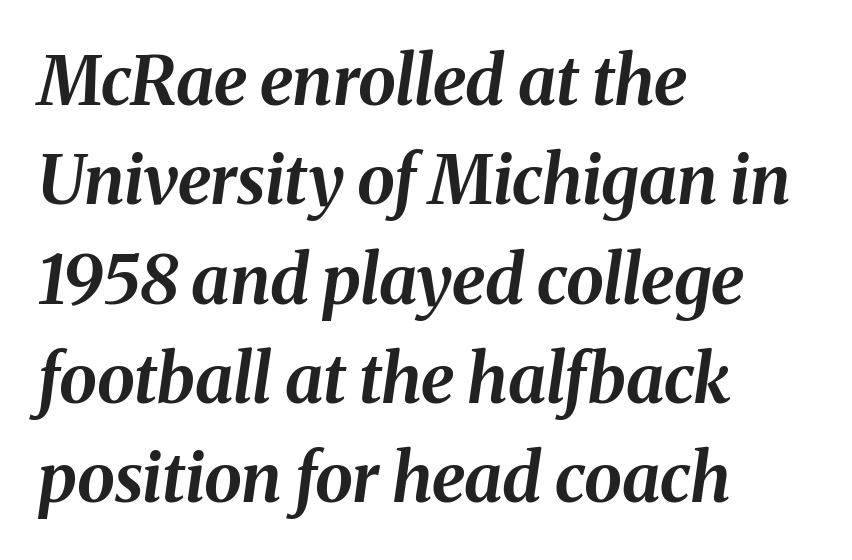
{"italic": "yes", "lean": "right", "slant_degrees": 8, "bold": "yes", "weight": "bold", "width": "normal", "stroke_contrast": "medium", "x_height": "medium", "monospaced": "no", "underline": "no", "align": "left", "line_spacing": "normal", "line_spacing_ratio": 1.46, "letter_spacing": "normal", "letter_spacing_em": 0.0, "glyph_px": 68}
